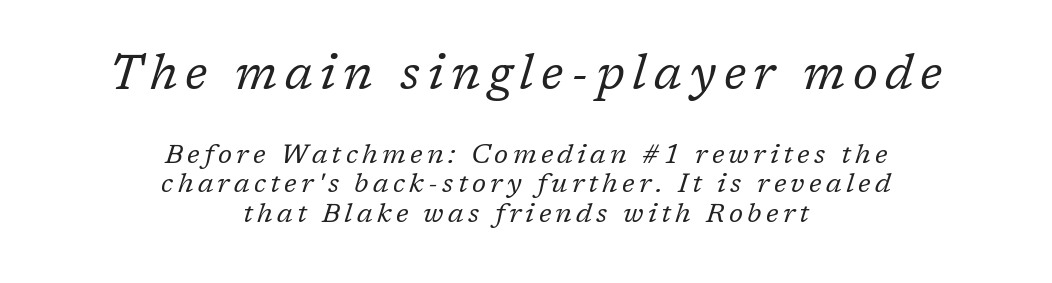
Q: Is the text bold? A: No.
Q: Is the text italic (slanted)? A: Yes, it leans right by about 17 degrees.
Q: Is the typeface a serif or a sans-serif typeface? A: Serif.
Q: Is the text underlined? A: No.
Q: How is the paragraph aligned? A: Centered.
Q: Is the spacing between lines tight, normal or loose? A: Tight.
Q: Which block of text is set in a larger size, the first (top) or the second (bottom)? A: The first (top) one.
Q: Width (condensed, normal, or wide)? A: Normal.
Q: Stroke contrast? A: Low.
Q: x-height? A: Medium.
Q: Monospaced? A: No.
